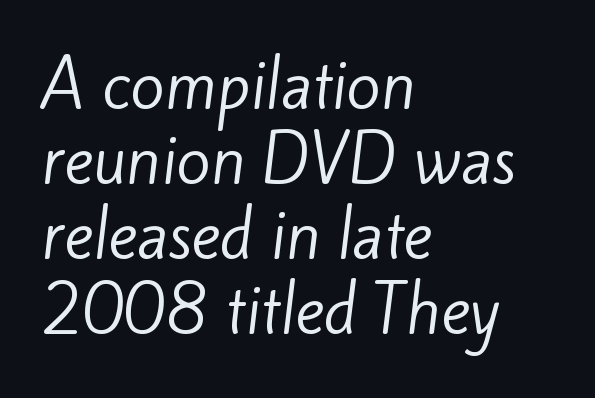
Q: Is the text bold? A: No.
Q: Is the typeface a serif or a sans-serif typeface? A: Sans-serif.
Q: Is the text underlined? A: No.
Q: How is the paragraph aligned? A: Left-aligned.
Q: Is the spacing between letters normal or unusually wide? A: Normal.
Q: Width (condensed, normal, or wide)? A: Normal.
Q: Stroke contrast? A: Low.
Q: x-height? A: Small.
Q: Monospaced? A: No.
